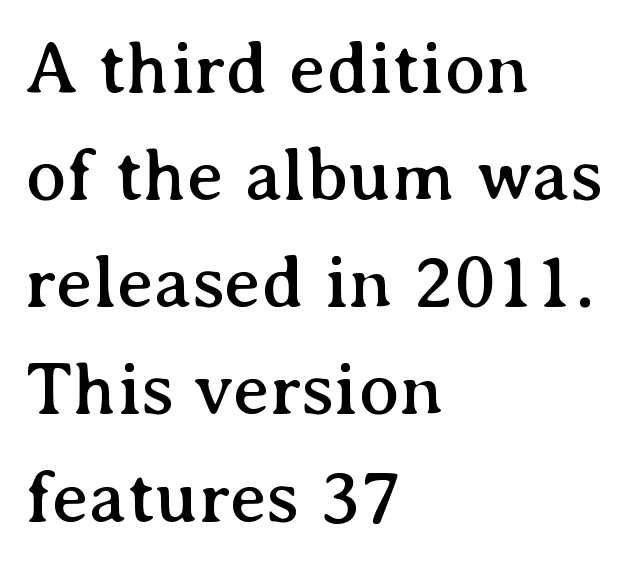
Q: Is the text italic (slanted)? A: No, it is upright.
Q: Is the typeface a serif or a sans-serif typeface? A: Serif.
Q: Is the text underlined? A: No.
Q: How is the paragraph aligned? A: Left-aligned.
Q: Is the spacing between letters normal or unusually wide? A: Normal.
Q: Is the spacing between lines tight, normal or loose? A: Normal.
Q: Width (condensed, normal, or wide)? A: Normal.
Q: Stroke contrast? A: Medium.
Q: x-height? A: Medium.
Q: Monospaced? A: No.
